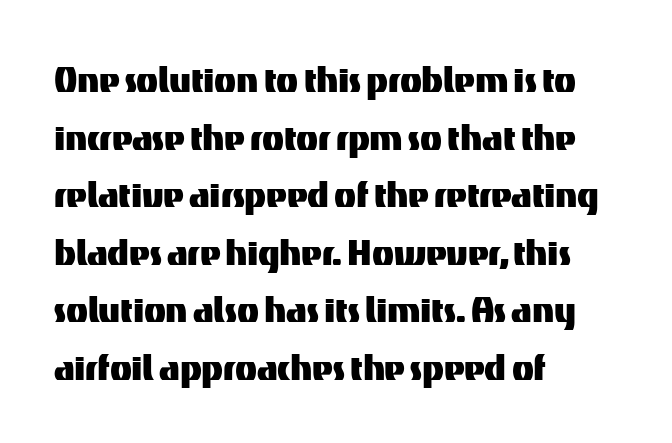
The image shows 45 px sans-serif type, upright; set left-aligned, normal line spacing (1.28x), normal letter spacing, not underlined; medium stroke contrast and a medium x-height.
